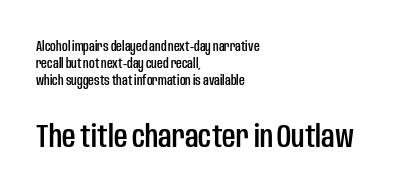
{"serif": "no", "italic": "no", "width": "condensed", "stroke_contrast": "low", "x_height": "large", "monospaced": "no", "underline": "no", "align": "left", "line_spacing_ratio": 1.21, "letter_spacing": "normal", "letter_spacing_em": 0.0, "larger_block": "second", "size_ratio": 2.36, "glyph_px": 33}
